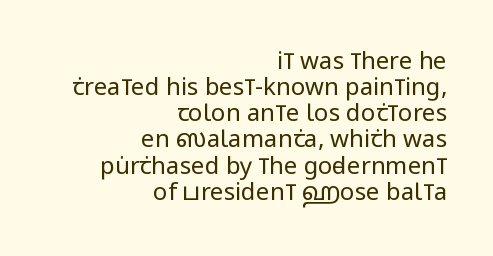
Q: Is the text bold? A: No.
Q: Is the text italic (slanted)? A: No, it is upright.
Q: Is the text underlined? A: No.
Q: How is the paragraph aligned? A: Right-aligned.
Q: Is the spacing between letters normal or unusually wide? A: Normal.
Q: Is the spacing between lines tight, normal or loose? A: Tight.
